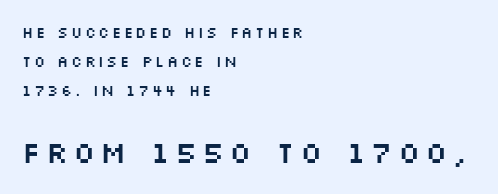
The passage shown is not underscored anywhere. The compositor pushed each line to the left boundary. In terms of letterform style, serifs are entirely absent. Two sizes are in play, and the larger belongs to the second block.
